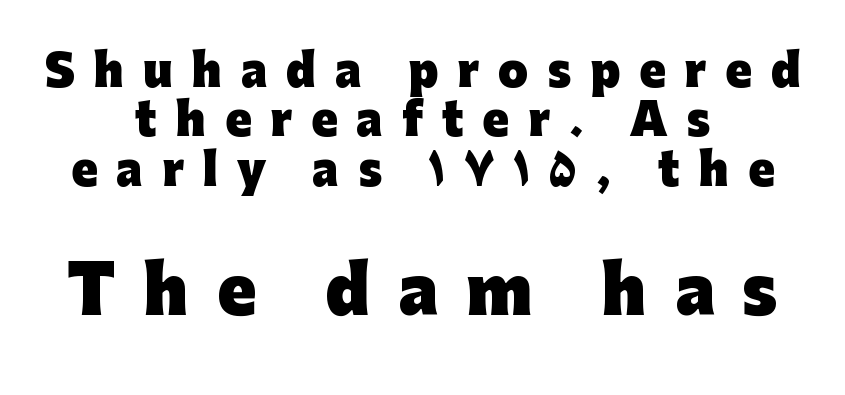
Q: Is the text bold? A: Yes.
Q: Is the text italic (slanted)? A: No, it is upright.
Q: Is the typeface a serif or a sans-serif typeface? A: Sans-serif.
Q: Is the text underlined? A: No.
Q: How is the paragraph aligned? A: Centered.
Q: Is the spacing between letters normal or unusually wide? A: Unusually wide.
Q: Is the spacing between lines tight, normal or loose? A: Tight.
Q: Which block of text is set in a larger size, the first (top) or the second (bottom)? A: The second (bottom) one.
Q: Width (condensed, normal, or wide)? A: Normal.
Q: Stroke contrast? A: Low.
Q: x-height? A: Medium.
Q: Monospaced? A: No.
